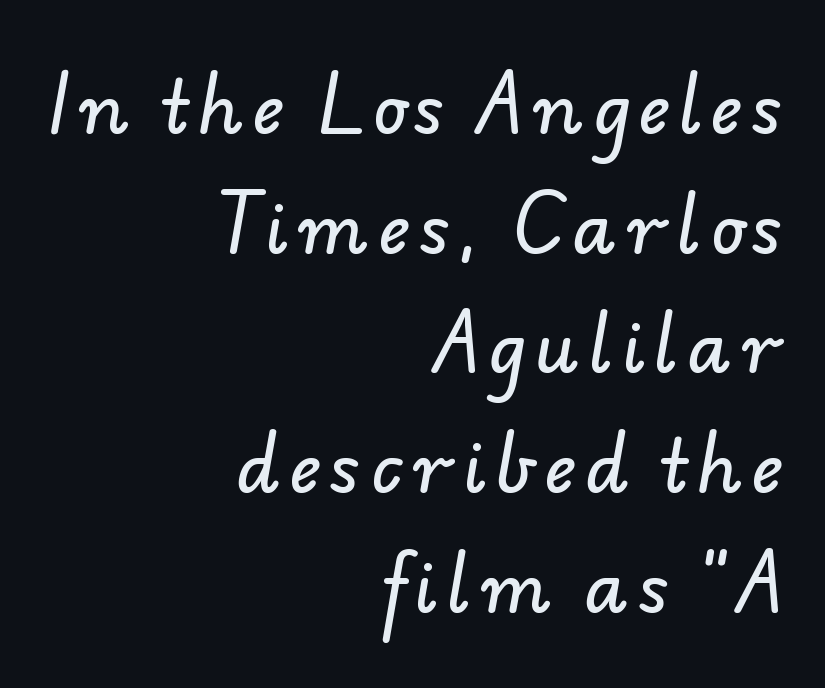
Q: Is the typeface a serif or a sans-serif typeface? A: Sans-serif.
Q: Is the text underlined? A: No.
Q: How is the paragraph aligned? A: Right-aligned.
Q: Width (condensed, normal, or wide)? A: Normal.
Q: Stroke contrast? A: Low.
Q: x-height? A: Small.
Q: Monospaced? A: No.
